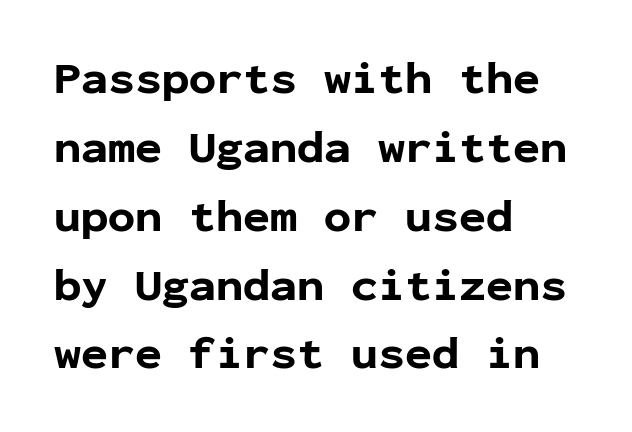
Think of a typewriter: that constant character pitch is what you see here. Is the block centered? No — it sits flush against the left margin. Font category for this specimen: sans-serif. The strokes are fattened all the way to bold. Every stem runs plumb, perpendicular to the baseline. Interline gaps are of average width in this sample.
